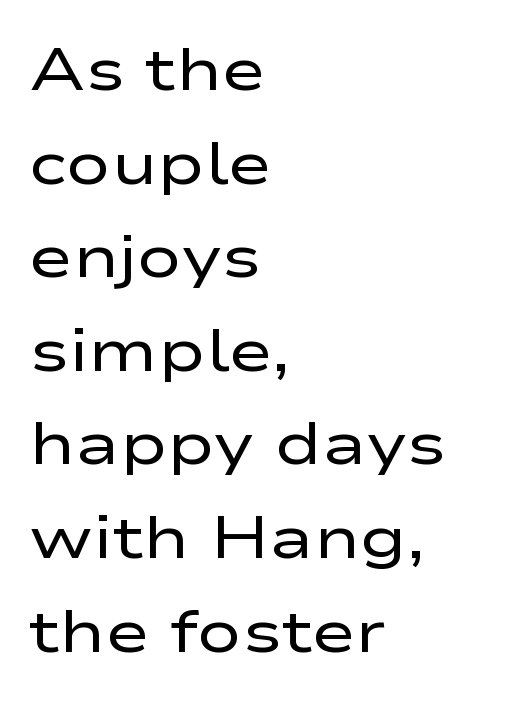
Q: Is the text bold? A: No.
Q: Is the text italic (slanted)? A: No, it is upright.
Q: Is the typeface a serif or a sans-serif typeface? A: Sans-serif.
Q: Is the text underlined? A: No.
Q: How is the paragraph aligned? A: Left-aligned.
Q: Is the spacing between letters normal or unusually wide? A: Normal.
Q: Is the spacing between lines tight, normal or loose? A: Normal.
Q: Width (condensed, normal, or wide)? A: Wide.
Q: Stroke contrast? A: Low.
Q: x-height? A: Medium.
Q: Monospaced? A: No.
